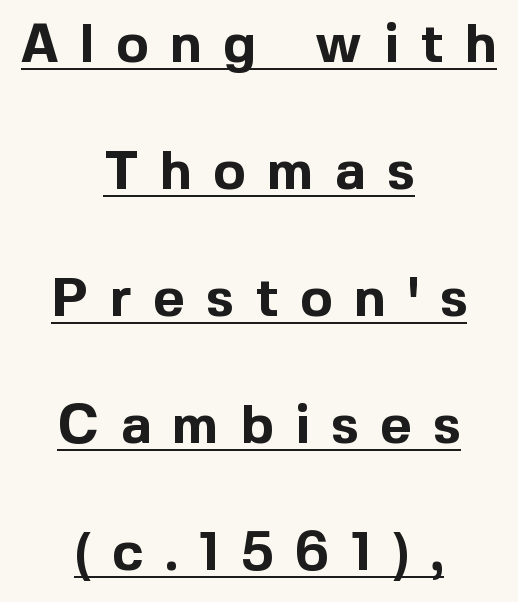
Q: Is the text bold? A: Yes.
Q: Is the text italic (slanted)? A: No, it is upright.
Q: Is the typeface a serif or a sans-serif typeface? A: Sans-serif.
Q: Is the text underlined? A: Yes.
Q: How is the paragraph aligned? A: Centered.
Q: Is the spacing between letters normal or unusually wide? A: Unusually wide.
Q: Is the spacing between lines tight, normal or loose? A: Loose.
Q: Width (condensed, normal, or wide)? A: Normal.
Q: x-height? A: Medium.
Q: Monospaced? A: No.
